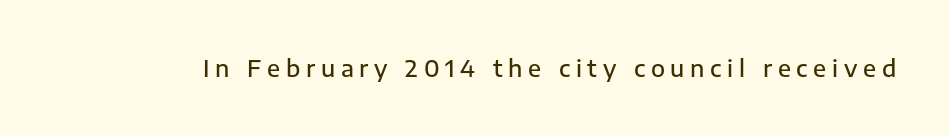
Q: Is the text bold? A: Semi-bold.
Q: Is the text italic (slanted)? A: No, it is upright.
Q: Is the text underlined? A: No.
Q: Is the spacing between letters normal or unusually wide? A: Unusually wide.
